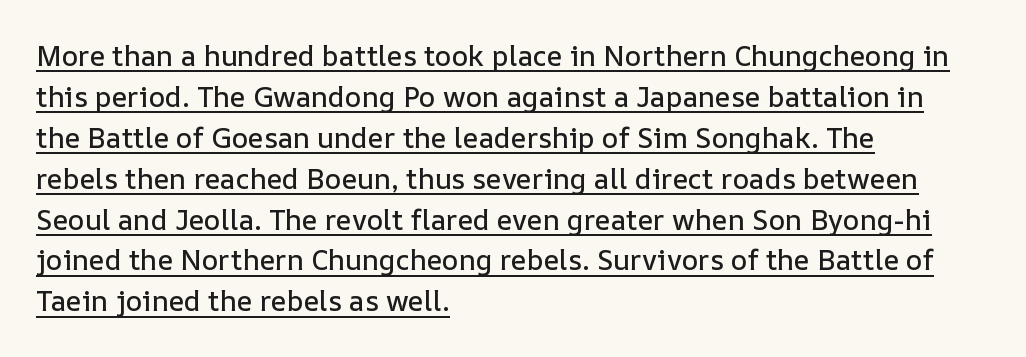
Q: Is the text italic (slanted)? A: No, it is upright.
Q: Is the text underlined? A: Yes.
Q: How is the paragraph aligned? A: Left-aligned.
Q: Is the spacing between letters normal or unusually wide? A: Normal.
Q: Is the spacing between lines tight, normal or loose? A: Normal.
Q: Width (condensed, normal, or wide)? A: Normal.
Q: Stroke contrast? A: Low.
Q: x-height? A: Medium.
Q: Monospaced? A: No.
